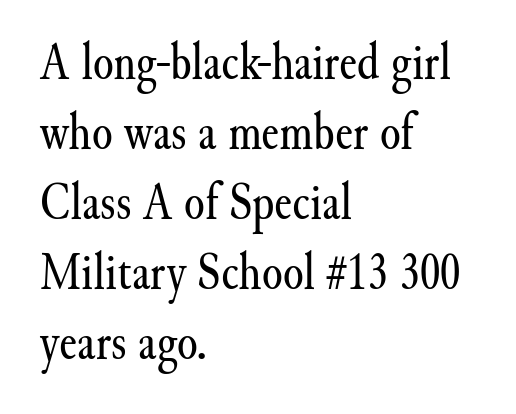
The baseline area is clear. Tall strokes in this sample are plumb rather than angled. Is this a fixed-width face? No — the glyphs have proportional, varying widths. Note: serifs present on the glyphs.
